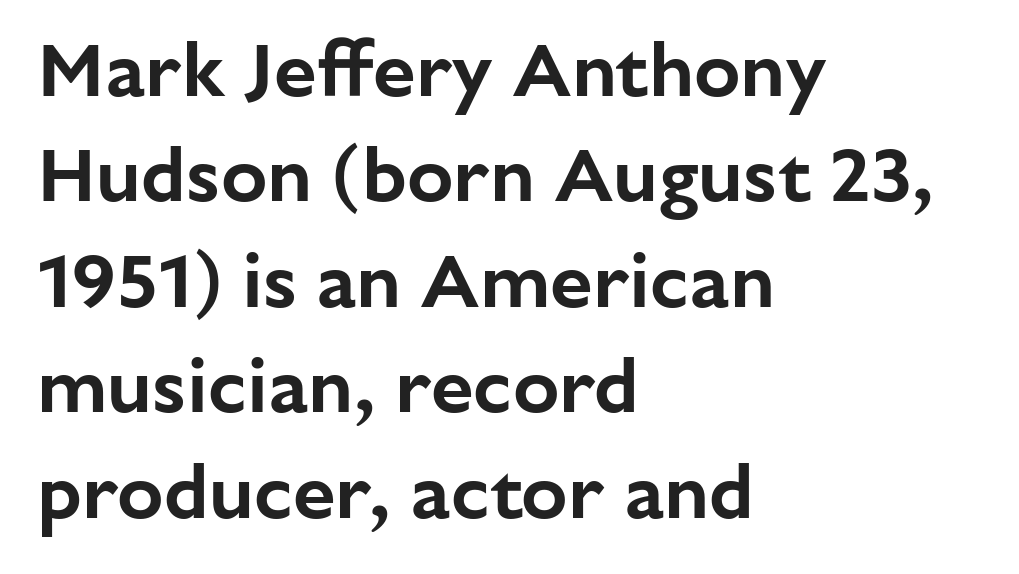
Q: Is the text italic (slanted)? A: No, it is upright.
Q: Is the typeface a serif or a sans-serif typeface? A: Sans-serif.
Q: Is the text underlined? A: No.
Q: How is the paragraph aligned? A: Left-aligned.
Q: Is the spacing between letters normal or unusually wide? A: Normal.
Q: Is the spacing between lines tight, normal or loose? A: Normal.
Q: Width (condensed, normal, or wide)? A: Normal.
Q: Stroke contrast? A: Low.
Q: x-height? A: Medium.
Q: Monospaced? A: No.
